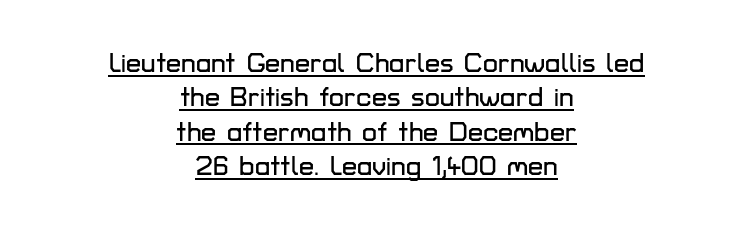
{"italic": "no", "underline": "yes", "align": "center", "line_spacing": "normal", "line_spacing_ratio": 1.27, "letter_spacing": "normal", "letter_spacing_em": 0.0, "glyph_px": 27}
